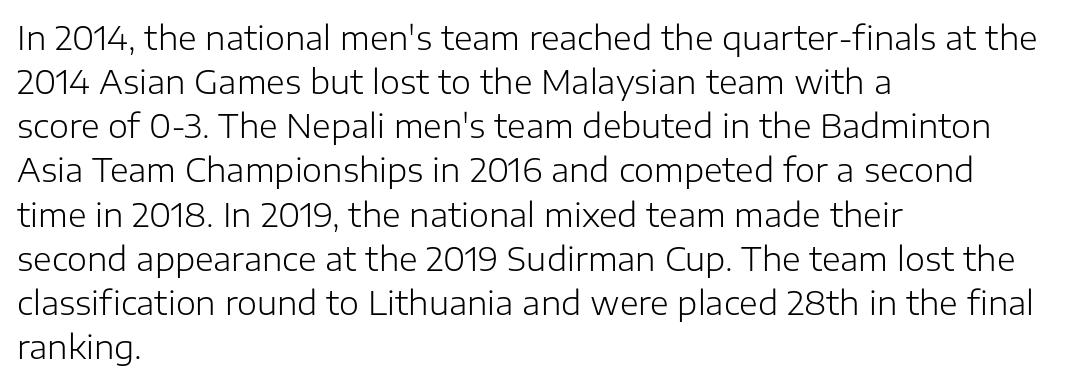
Q: Is the text bold? A: No.
Q: Is the text italic (slanted)? A: No, it is upright.
Q: Is the typeface a serif or a sans-serif typeface? A: Sans-serif.
Q: Is the text underlined? A: No.
Q: How is the paragraph aligned? A: Left-aligned.
Q: Is the spacing between letters normal or unusually wide? A: Normal.
Q: Is the spacing between lines tight, normal or loose? A: Normal.
Q: Width (condensed, normal, or wide)? A: Normal.
Q: Stroke contrast? A: Low.
Q: x-height? A: Medium.
Q: Monospaced? A: No.
